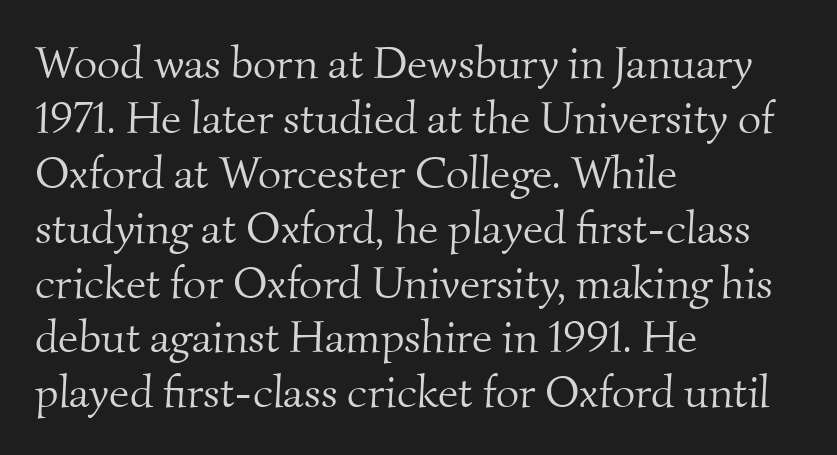
The image shows 45 px light serif type; set left-aligned, line spacing 1.22x, normal letter spacing, not underlined; medium stroke contrast and a small x-height.
